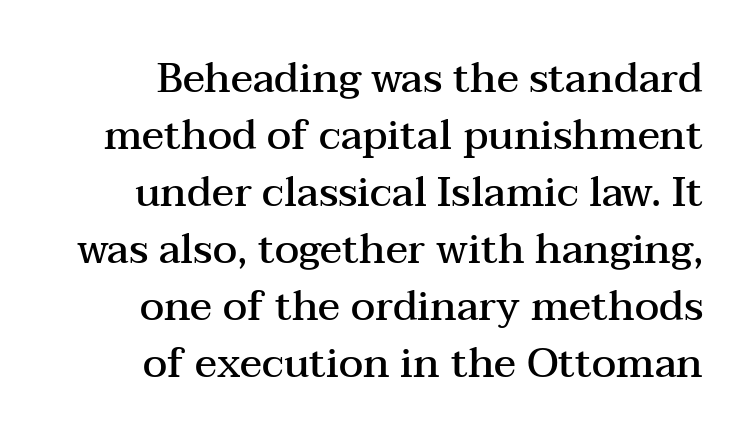
Each letter keeps its own natural width here, so spacing adapts to shape. The letters carry serifs — small finishing strokes at the ends of their stems. Posture: vertical. These lines keep a tight, regular rhythm from letter to letter. Set as a demibold, roughly 600 on the weight scale. Glance below the letters and you will spot only blank space.
